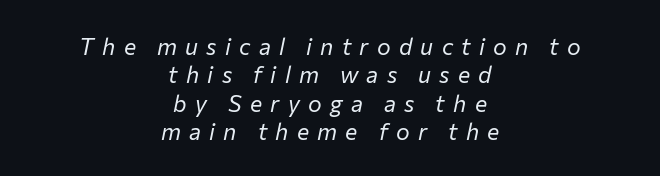
Is the stroke heavy? The answer is a plain regular-or-lighter. The text carries the slant typical of an italic or oblique font. Caption: expanded tracking, letters set apart. Typeset on center — no edge is straight.
